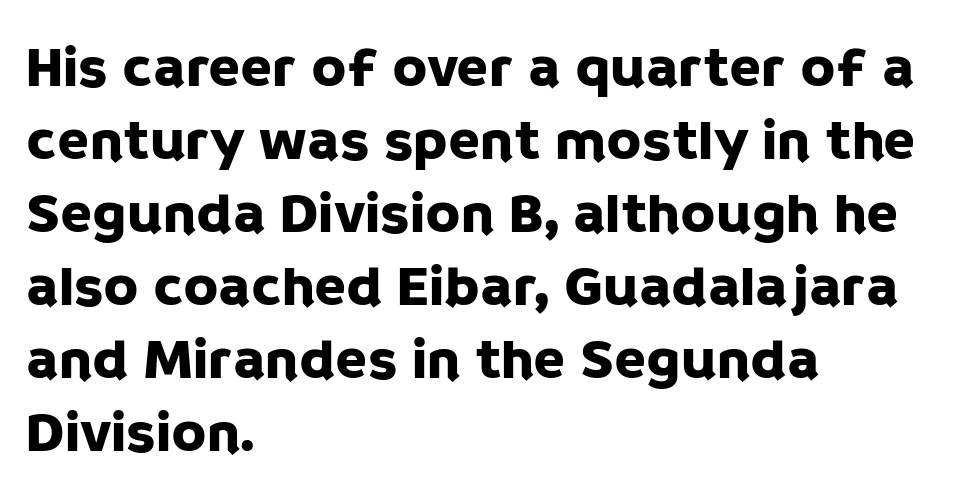
The image shows 58 px sans-serif type, upright; set left-aligned, normal line spacing (1.26x), normal letter spacing, not underlined; low stroke contrast and a large x-height.
